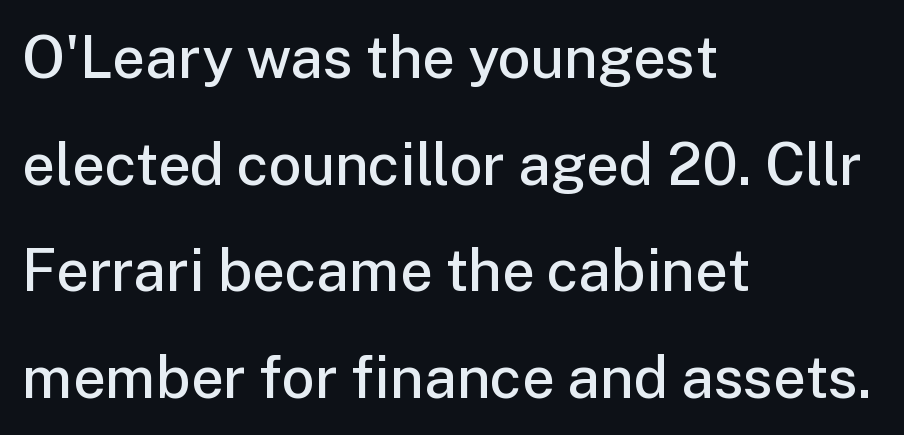
{"serif": "no", "italic": "no", "bold": "semi", "weight": "semibold", "width": "normal", "stroke_contrast": "low", "x_height": "medium", "monospaced": "no", "underline": "no", "align": "left", "line_spacing_ratio": 1.84, "letter_spacing": "normal", "letter_spacing_em": 0.0, "glyph_px": 58}
